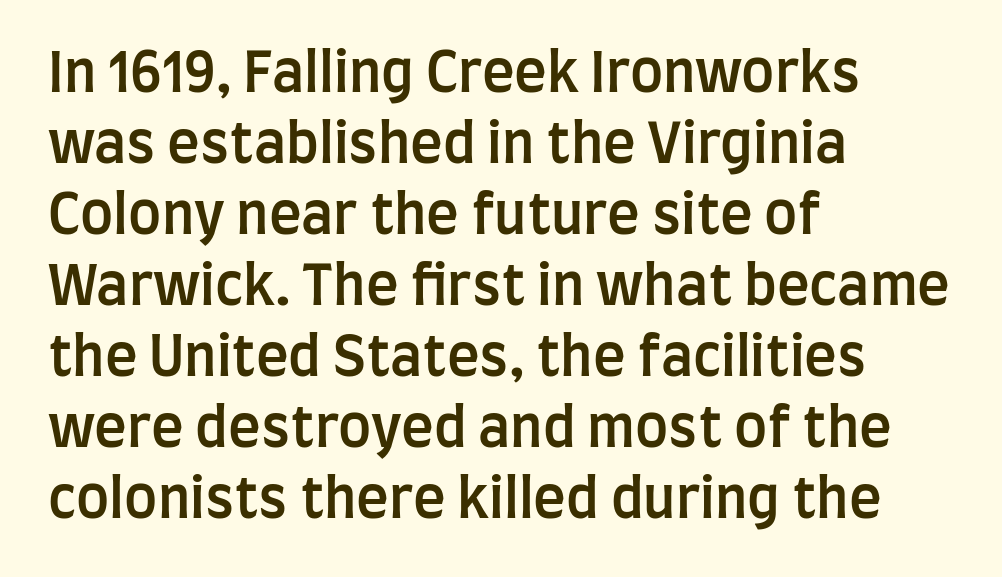
Q: Is the text bold? A: Semi-bold.
Q: Is the text italic (slanted)? A: No, it is upright.
Q: Is the typeface a serif or a sans-serif typeface? A: Sans-serif.
Q: Is the text underlined? A: No.
Q: How is the paragraph aligned? A: Left-aligned.
Q: Is the spacing between letters normal or unusually wide? A: Normal.
Q: Is the spacing between lines tight, normal or loose? A: Normal.
Q: Width (condensed, normal, or wide)? A: Condensed.
Q: Stroke contrast? A: Low.
Q: x-height? A: Large.
Q: Monospaced? A: No.
